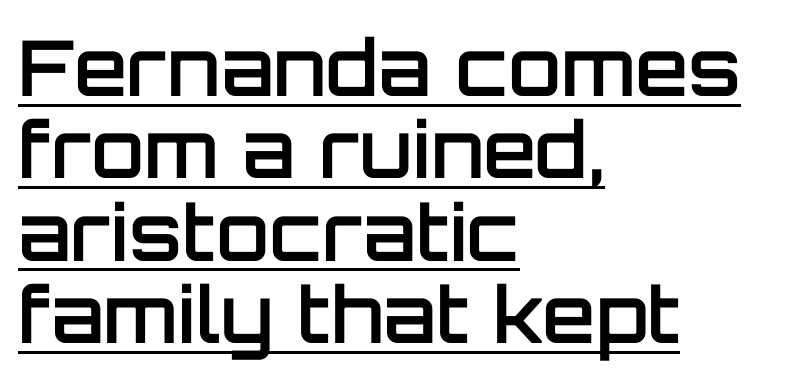
The image shows 77 px semibold sans-serif type, upright; set left-aligned, tight line spacing (1.07x), normal letter spacing, underlined; low stroke contrast and a large x-height.
